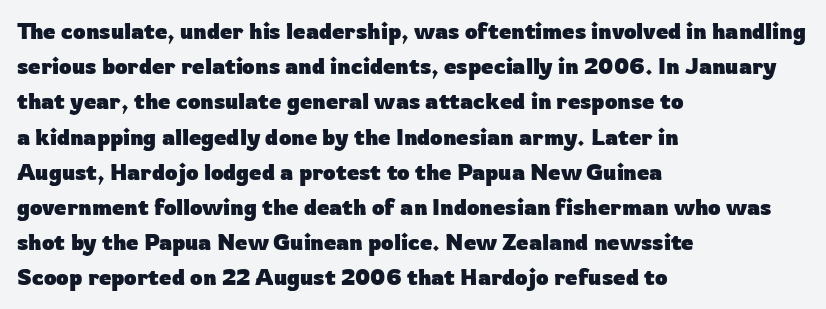
Q: Is the text bold? A: Yes.
Q: Is the text italic (slanted)? A: No, it is upright.
Q: Is the text underlined? A: No.
Q: How is the paragraph aligned? A: Left-aligned.
Q: Is the spacing between letters normal or unusually wide? A: Normal.
Q: Is the spacing between lines tight, normal or loose? A: Normal.
